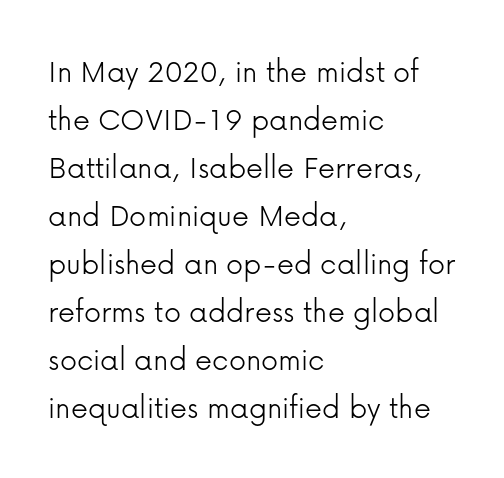
Look at the bottom of the vertical strokes: they stop flat, with no serifs. Just letters on the line, the space beneath them empty. Varying glyph widths throughout — classic text-font behaviour. Left-aligned paragraph, ragged on the right. Short note: letters normally spaced. The typesetting does not lean heavy: it is not bold.
